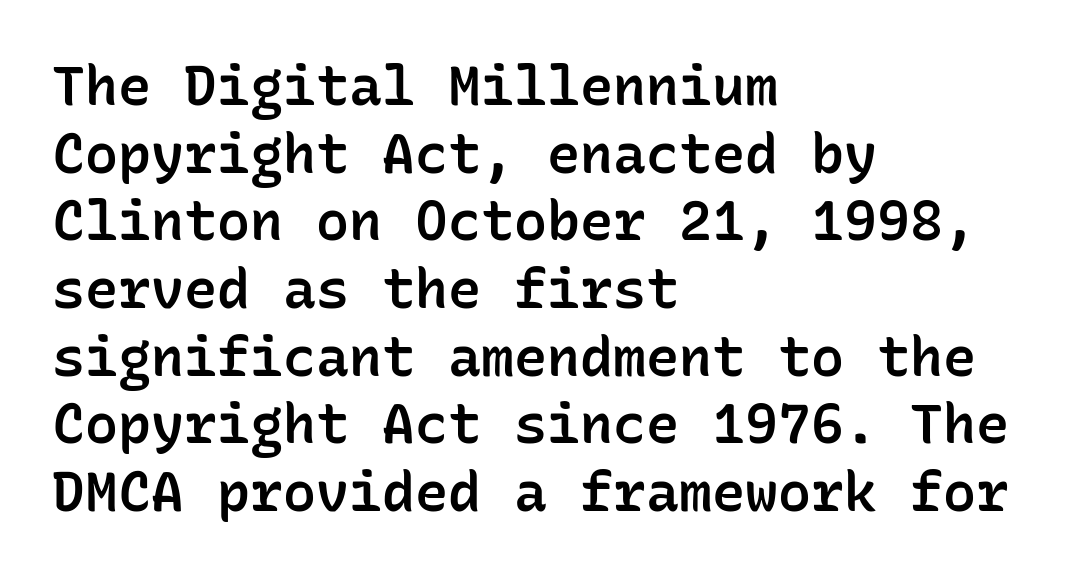
The image shows 55 px semibold sans-serif type, upright, monospaced; set left-aligned, line spacing 1.23x, normal letter spacing, not underlined; low stroke contrast and a medium x-height.
